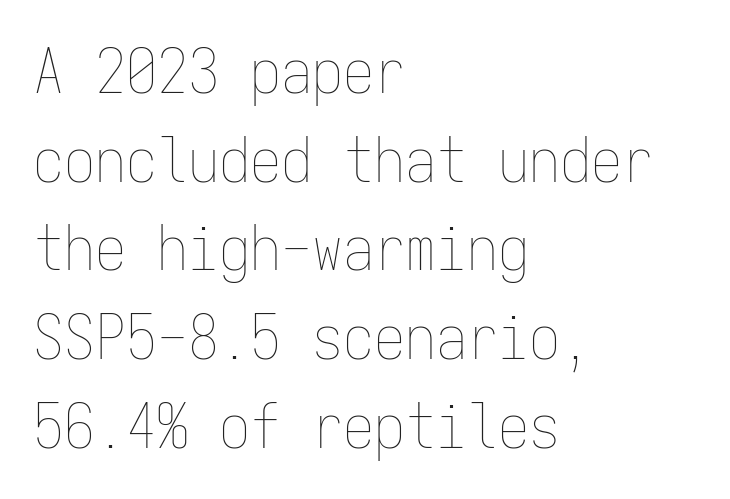
{"italic": "no", "bold": "no", "weight": "thin", "width": "condensed", "stroke_contrast": "low", "x_height": "medium", "monospaced": "yes", "underline": "no", "align": "left", "line_spacing": "normal", "line_spacing_ratio": 1.43, "letter_spacing": "normal", "letter_spacing_em": 0.0, "glyph_px": 62}
